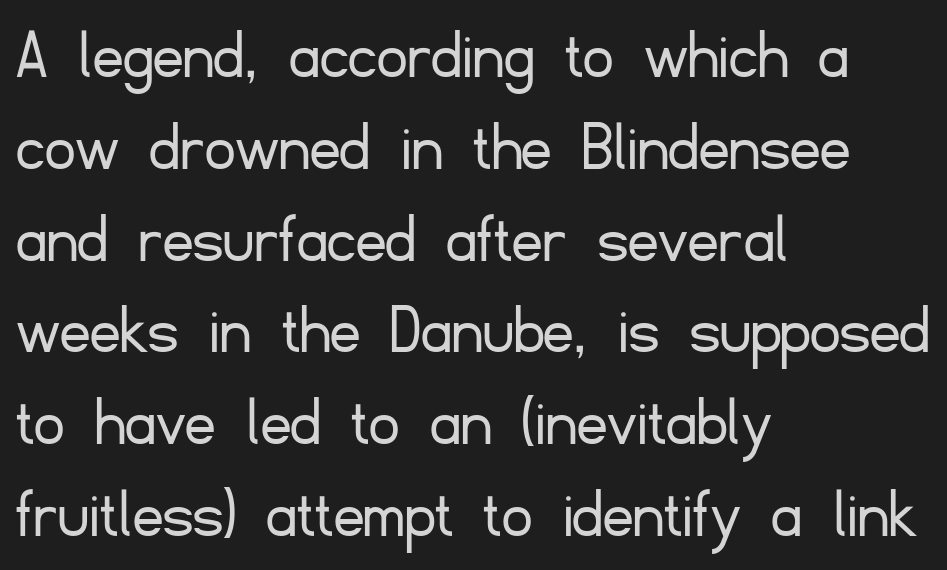
The image shows 74 px light sans-serif type, upright; set left-aligned, line spacing 1.24x, normal letter spacing, not underlined; low stroke contrast and a small x-height.
